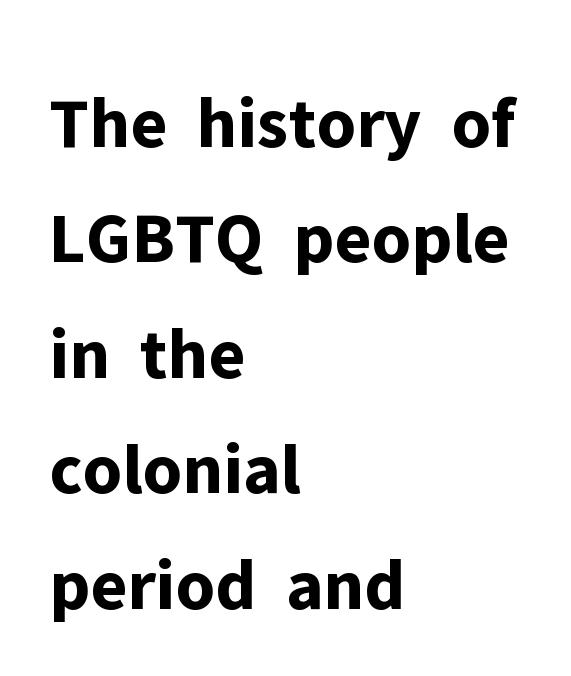
The image shows 74 px bold sans-serif type, upright; set left-aligned, normal line spacing (1.56x), normal letter spacing, not underlined; low stroke contrast and a medium x-height.
